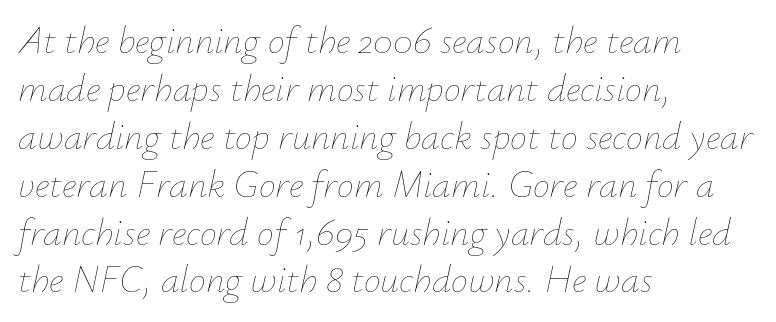
Q: Is the text bold? A: No.
Q: Is the text italic (slanted)? A: Yes, it leans right by about 12 degrees.
Q: Is the text underlined? A: No.
Q: How is the paragraph aligned? A: Left-aligned.
Q: Is the spacing between letters normal or unusually wide? A: Normal.
Q: Is the spacing between lines tight, normal or loose? A: Normal.
Q: Width (condensed, normal, or wide)? A: Normal.
Q: Stroke contrast? A: Low.
Q: x-height? A: Small.
Q: Monospaced? A: No.
